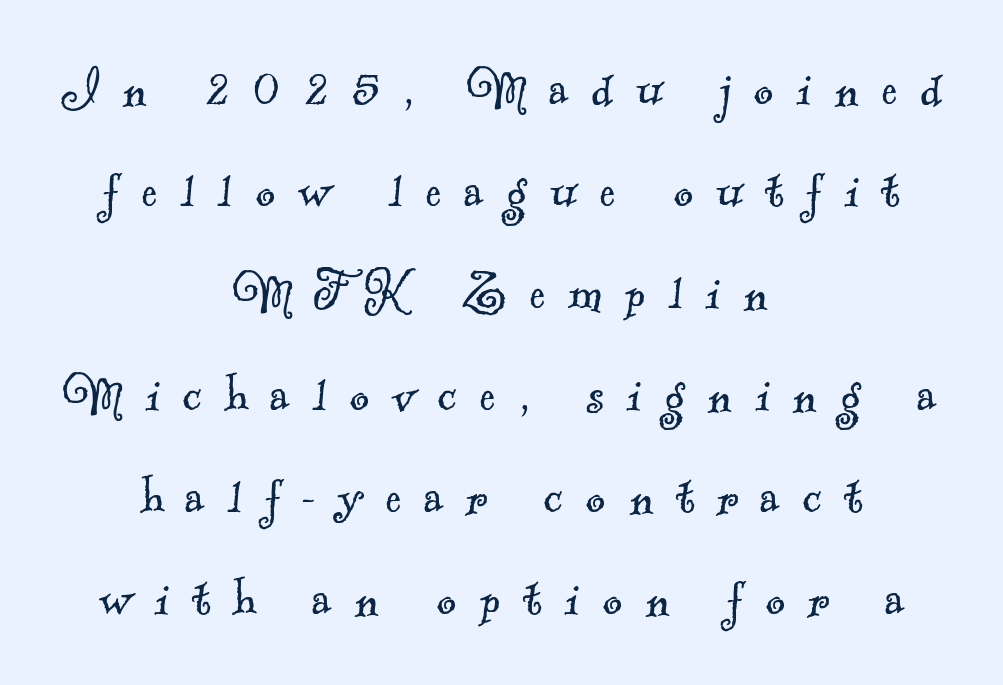
A clean baseline with only descenders dipping below it. Serif or sans? Serif — the stroke terminals have little feet. Weight: in the light-to-regular range. Each letter keeps its own natural width here, so spacing adapts to shape.
